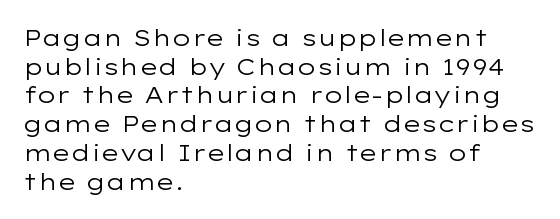
The lines sit at an ordinary, default distance from one another. The text block is weighted toward the left margin, trailing off unevenly rightward. Tracking value appears to be zero — textbook default spacing. Has an underline been added? It has not. Stroke mass is kept to a normal reading level or below.
